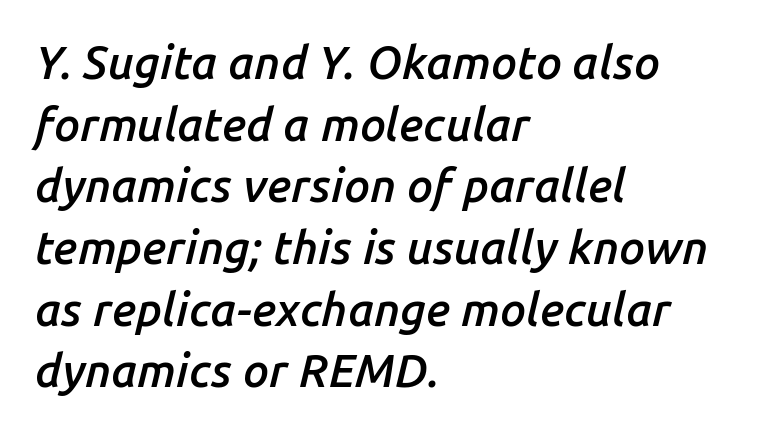
The image shows 46 px semibold type, italic (leaning right); set left-aligned, normal line spacing (1.34x), normal letter spacing, not underlined; low stroke contrast and a medium x-height.
